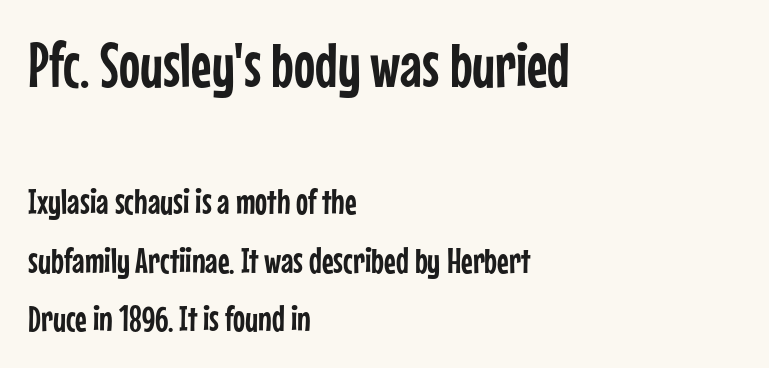
Q: Is the text italic (slanted)? A: No, it is upright.
Q: Is the typeface a serif or a sans-serif typeface? A: Sans-serif.
Q: Is the text underlined? A: No.
Q: How is the paragraph aligned? A: Left-aligned.
Q: Is the spacing between letters normal or unusually wide? A: Normal.
Q: Is the spacing between lines tight, normal or loose? A: Normal.
Q: Which block of text is set in a larger size, the first (top) or the second (bottom)? A: The first (top) one.
Q: Width (condensed, normal, or wide)? A: Condensed.
Q: Stroke contrast? A: Low.
Q: x-height? A: Medium.
Q: Monospaced? A: No.
